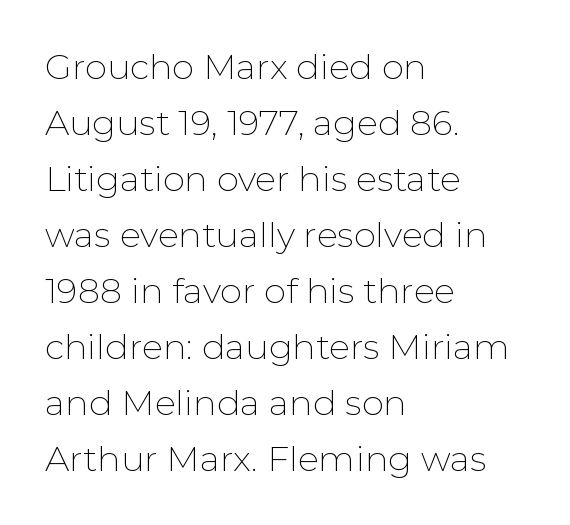
The image shows 35 px thin sans-serif type, upright; set left-aligned, normal line spacing (1.6x), normal letter spacing, not underlined; low stroke contrast and a medium x-height.
